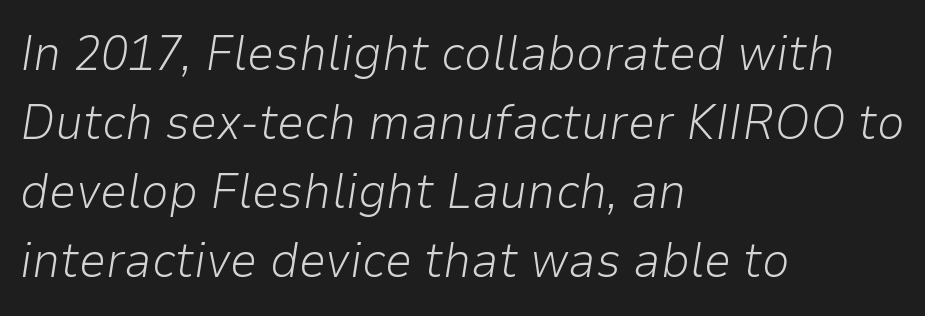
The image shows 49 px light type, italic (leaning right); set left-aligned, normal line spacing (1.41x), normal letter spacing, not underlined; low stroke contrast and a medium x-height.
